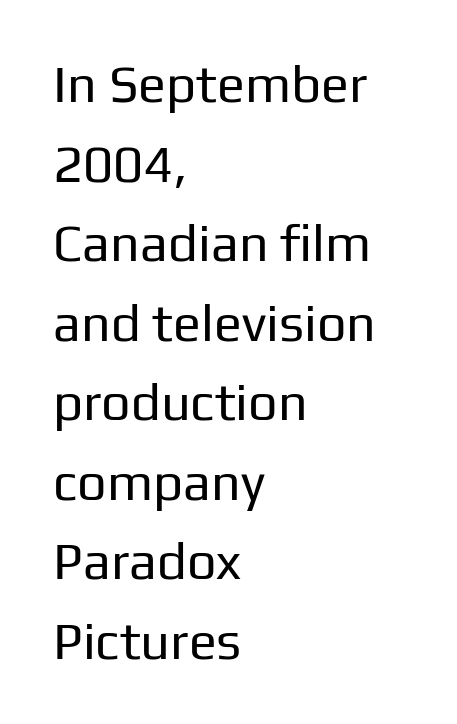
Q: Is the text bold? A: No.
Q: Is the text italic (slanted)? A: No, it is upright.
Q: Is the typeface a serif or a sans-serif typeface? A: Sans-serif.
Q: Is the text underlined? A: No.
Q: How is the paragraph aligned? A: Left-aligned.
Q: Is the spacing between letters normal or unusually wide? A: Normal.
Q: Is the spacing between lines tight, normal or loose? A: Normal.
Q: Width (condensed, normal, or wide)? A: Normal.
Q: Stroke contrast? A: Low.
Q: x-height? A: Medium.
Q: Monospaced? A: No.
